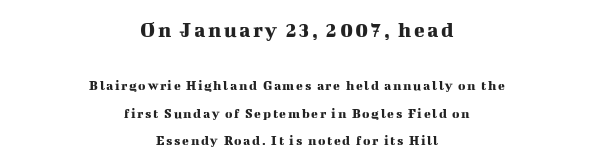
{"italic": "no", "underline": "no", "align": "center", "line_spacing": "loose", "line_spacing_ratio": 1.95, "larger_block": "first", "size_ratio": 1.57, "glyph_px": 22}
